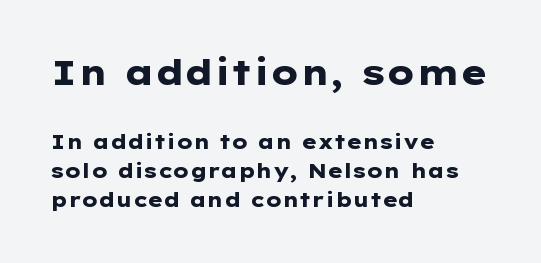
Honestly, there is no underline to notice here at all. A typesetter would mark this as roman, not italic. The designer left line spacing at the default. Looks like regular typesetting: each glyph gets only the width it needs. How are the letters spaced? Ordinarily, with no added tracking. Is the block centered? No — it sits flush against the left margin.
